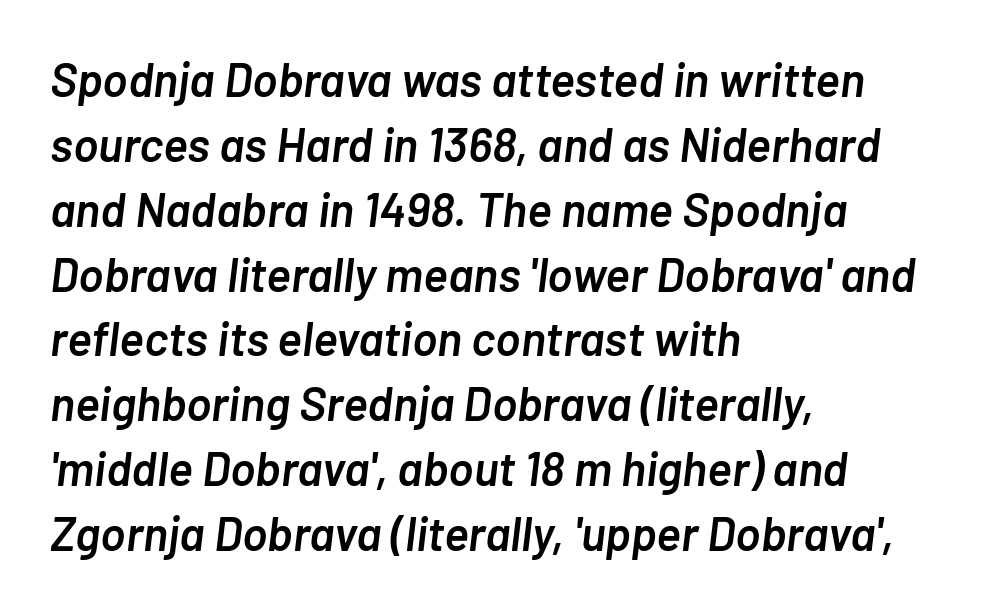
Here the designer chose a conventional face with non-uniform glyph widths. The paragraph shown leans on its left margin. The zone under the glyphs is completely vacant. Default kerning and tracking; the words read as compact shapes.
